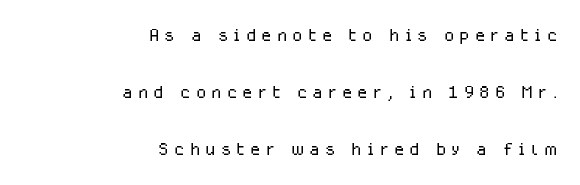
Q: Is the text bold? A: No.
Q: Is the text italic (slanted)? A: No, it is upright.
Q: Is the text underlined? A: No.
Q: How is the paragraph aligned? A: Right-aligned.
Q: Is the spacing between letters normal or unusually wide? A: Unusually wide.
Q: Is the spacing between lines tight, normal or loose? A: Loose.
